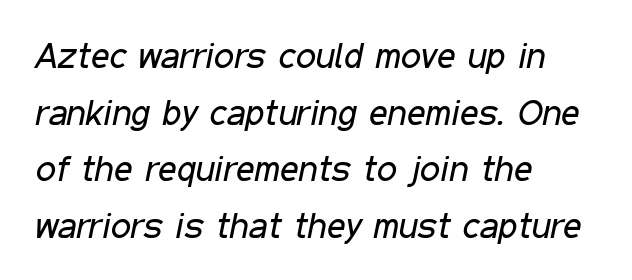
The image shows 36 px regular-weight, condensed type, italic (leaning right); set left-aligned, normal line spacing (1.57x), normal letter spacing, not underlined; low stroke contrast and a medium x-height.
